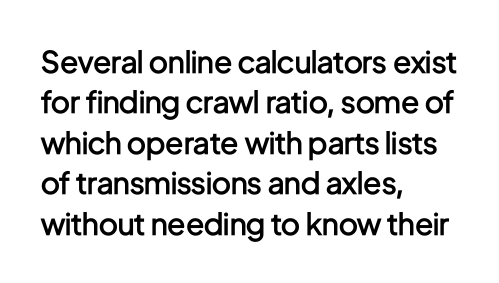
Q: Is the text bold? A: Semi-bold.
Q: Is the text italic (slanted)? A: No, it is upright.
Q: Is the typeface a serif or a sans-serif typeface? A: Sans-serif.
Q: Is the text underlined? A: No.
Q: How is the paragraph aligned? A: Left-aligned.
Q: Is the spacing between letters normal or unusually wide? A: Normal.
Q: Is the spacing between lines tight, normal or loose? A: Normal.
Q: Width (condensed, normal, or wide)? A: Condensed.
Q: Stroke contrast? A: Low.
Q: x-height? A: Medium.
Q: Monospaced? A: No.
